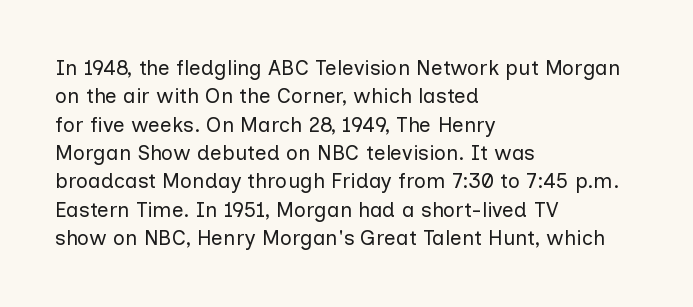
Q: Is the text bold? A: No.
Q: Is the text italic (slanted)? A: No, it is upright.
Q: Is the text underlined? A: No.
Q: How is the paragraph aligned? A: Left-aligned.
Q: Is the spacing between letters normal or unusually wide? A: Normal.
Q: Is the spacing between lines tight, normal or loose? A: Normal.
